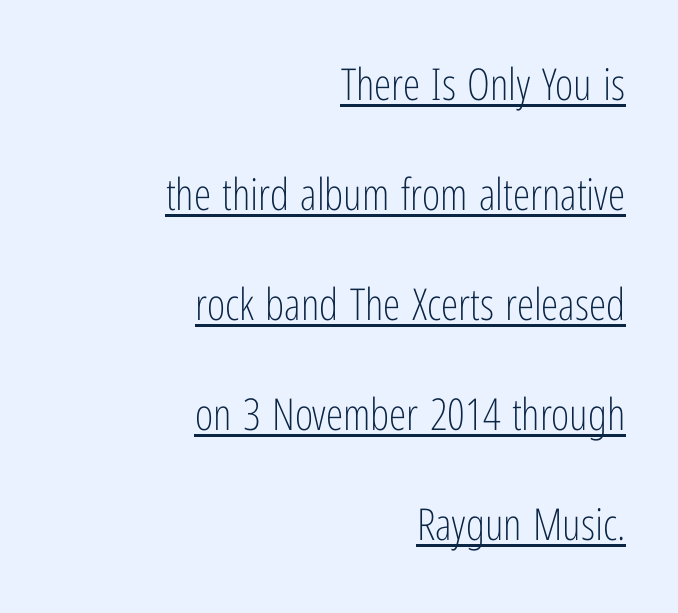
Q: Is the text bold? A: No.
Q: Is the text italic (slanted)? A: No, it is upright.
Q: Is the typeface a serif or a sans-serif typeface? A: Sans-serif.
Q: Is the text underlined? A: Yes.
Q: How is the paragraph aligned? A: Right-aligned.
Q: Is the spacing between letters normal or unusually wide? A: Normal.
Q: Is the spacing between lines tight, normal or loose? A: Loose.
Q: Width (condensed, normal, or wide)? A: Condensed.
Q: Stroke contrast? A: Low.
Q: x-height? A: Medium.
Q: Monospaced? A: No.
